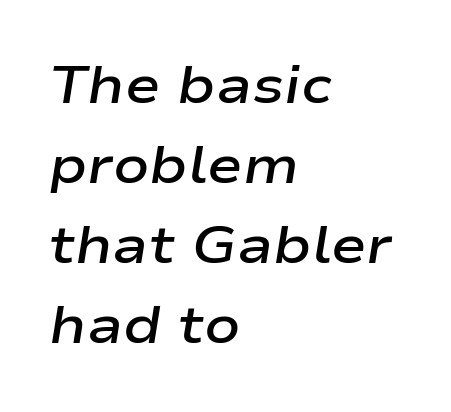
{"italic": "yes", "lean": "right", "slant_degrees": 9, "bold": "semi", "weight": "semibold", "width": "wide", "stroke_contrast": "low", "x_height": "medium", "monospaced": "no", "underline": "no", "align": "left", "line_spacing": "normal", "line_spacing_ratio": 1.51, "letter_spacing": "normal", "letter_spacing_em": 0.0, "glyph_px": 53}
